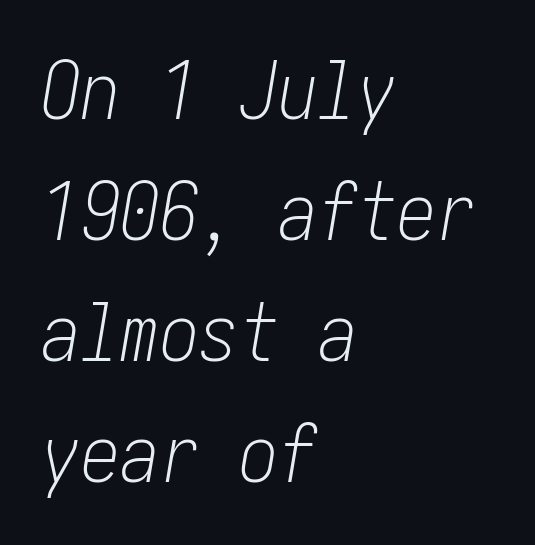
The image shows 79 px light, condensed type, italic (leaning right); set left-aligned, normal line spacing (1.53x), normal letter spacing, not underlined; low stroke contrast and a medium x-height.
